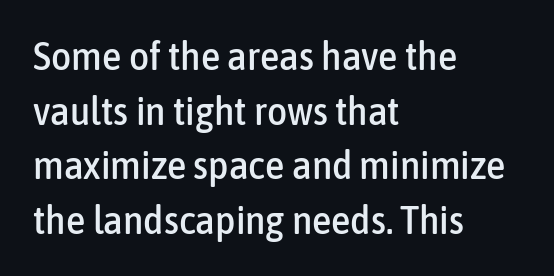
The image shows 39 px condensed sans-serif type, upright; set left-aligned, normal line spacing (1.4x), normal letter spacing, not underlined; low stroke contrast and a medium x-height.
